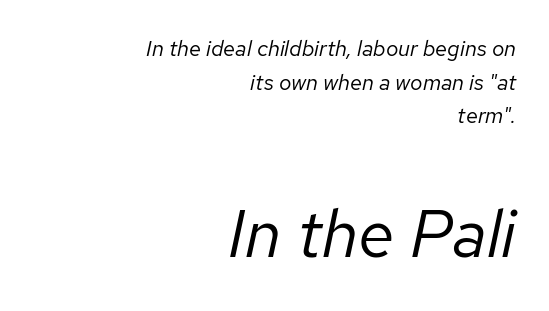
The image shows 67 px regular-weight type, italic (leaning right); set right-aligned, normal line spacing (1.53x), normal letter spacing, not underlined; the second (bottom) block is 3.05x larger; low stroke contrast and a medium x-height.
